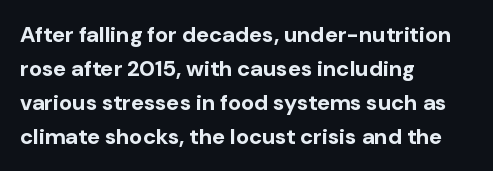
{"italic": "no", "bold": "yes", "underline": "no", "align": "left", "line_spacing": "normal", "line_spacing_ratio": 1.54, "letter_spacing": "normal", "letter_spacing_em": 0.0, "glyph_px": 22}
